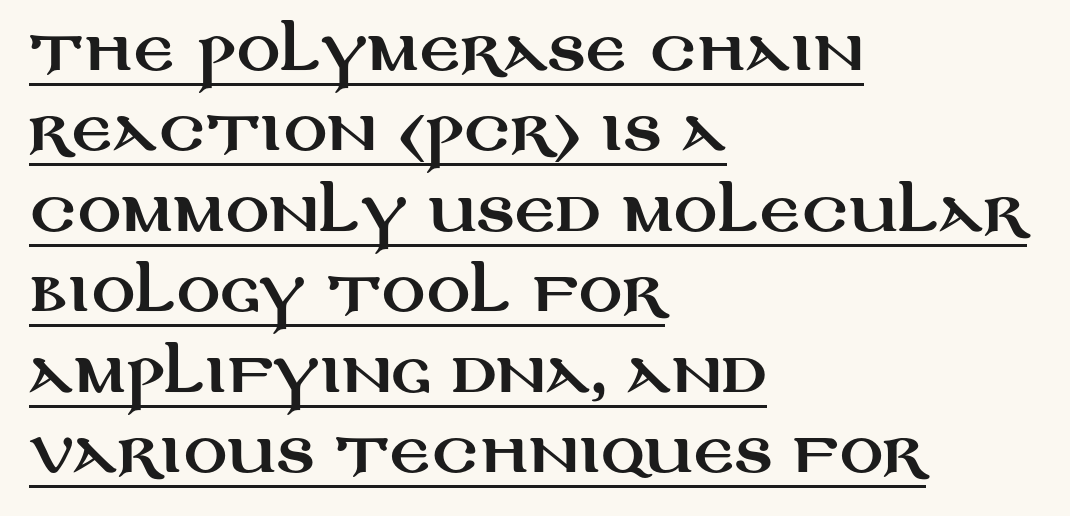
The typeface chosen for these lines omits serifs. All the whitespace from short lines collects on the right. Style check: upright. Vertically, the passage feels balanced, rows spaced as you'd expect. A rule runs beneath these lines of type. The face used here is proportionally spaced, like ordinary book or web type.
